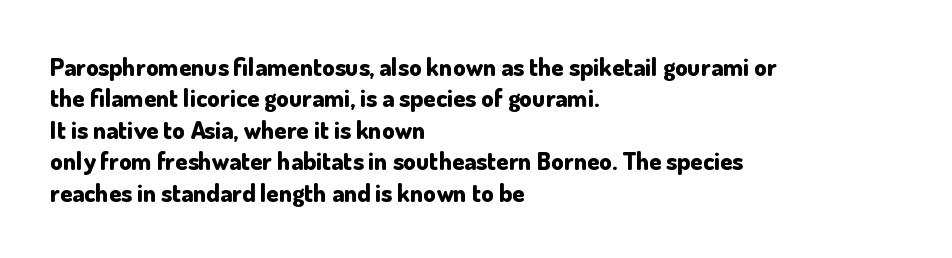
{"italic": "no", "bold": "yes", "underline": "no", "align": "left", "line_spacing": "normal", "line_spacing_ratio": 1.26, "letter_spacing": "normal", "letter_spacing_em": 0.0, "glyph_px": 25}
